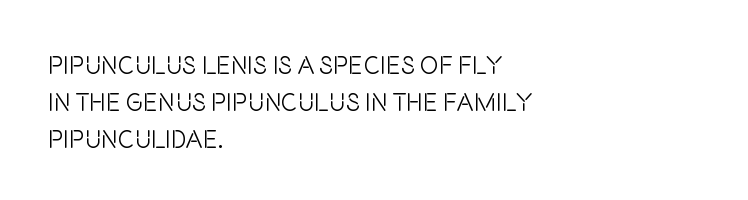
A typesetter would call this leading conventional body-copy spacing. Descender tails drop into unmarked territory. Visually the block forms a straight wall on the left and a jagged coastline on the right. Do the letters lean? They stand straight.
